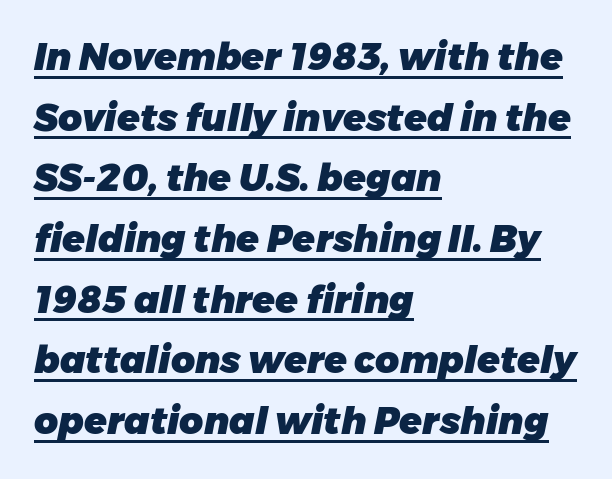
The image shows 37 px heavy type, italic (leaning right); set left-aligned, normal line spacing (1.64x), normal letter spacing, underlined; low stroke contrast and a medium x-height.
